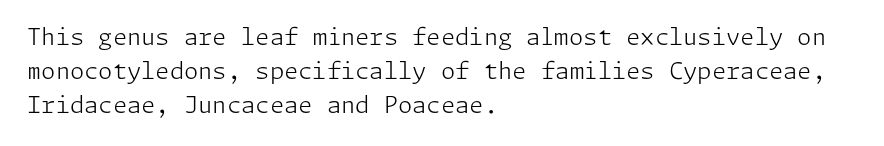
Q: Is the text bold? A: No.
Q: Is the text italic (slanted)? A: No, it is upright.
Q: Is the text underlined? A: No.
Q: How is the paragraph aligned? A: Left-aligned.
Q: Is the spacing between letters normal or unusually wide? A: Normal.
Q: Is the spacing between lines tight, normal or loose? A: Normal.
